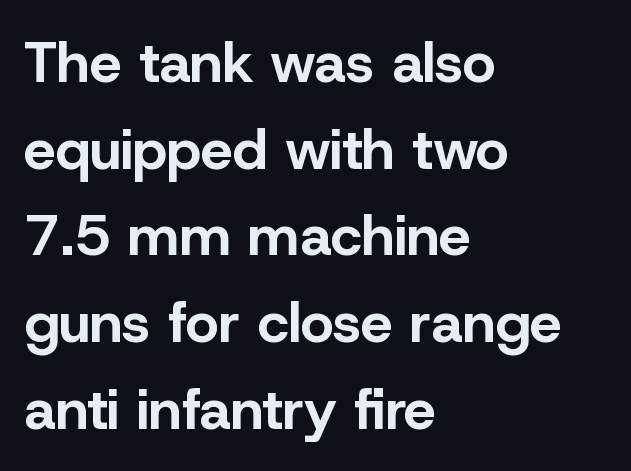
Heavy-handed strokes throughout: this text is bold. Notice how the stems are strictly vertical — no italics here. Anything drawn beneath the words? Only blank space. Serifs: no, the terminals of the letterforms are clean.
